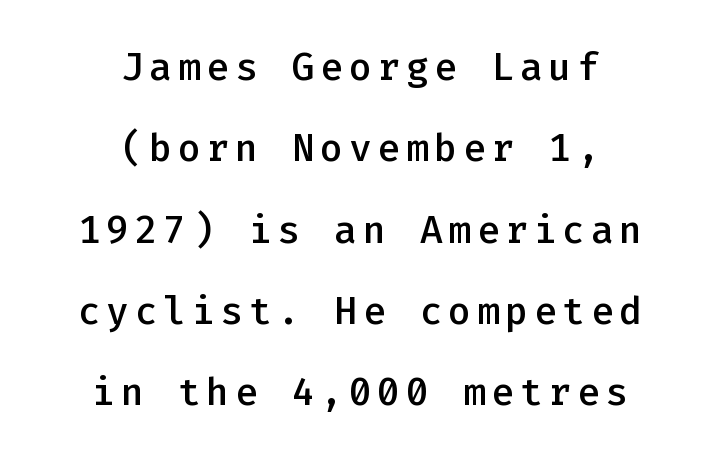
The gap between lines stays unmarked. No italicization has been applied; the sample stays upright. The passage shown is typed in a monospace face where columns stay perfectly aligned. Look at the stroke-to-counter ratio: somewhat heavy, a semibold. In terms of letterform style, serifs are entirely absent.
